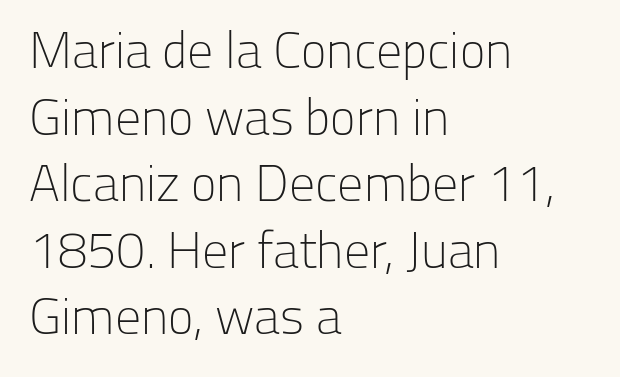
Q: Is the text bold? A: No.
Q: Is the text italic (slanted)? A: No, it is upright.
Q: Is the typeface a serif or a sans-serif typeface? A: Sans-serif.
Q: Is the text underlined? A: No.
Q: How is the paragraph aligned? A: Left-aligned.
Q: Is the spacing between letters normal or unusually wide? A: Normal.
Q: Is the spacing between lines tight, normal or loose? A: Normal.
Q: Width (condensed, normal, or wide)? A: Normal.
Q: Stroke contrast? A: Low.
Q: x-height? A: Medium.
Q: Monospaced? A: No.
